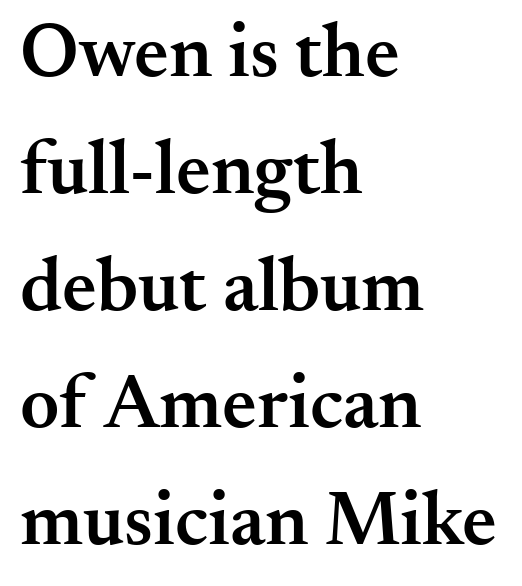
The letters are semibold — heavier than regular but short of a full bold. Look at the tracking — it's just the regular setting, nothing added. Check under the words: just untouched page. These lines are composed in type with serifs. In terms of posture, this sample is upright.
